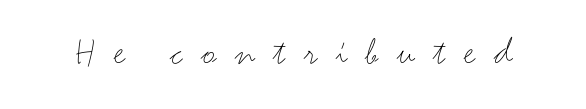
The image shows 40 px light, wide sans-serif type; set unusually wide letter spacing (+0.46 em), not underlined; medium stroke contrast and a small x-height.
